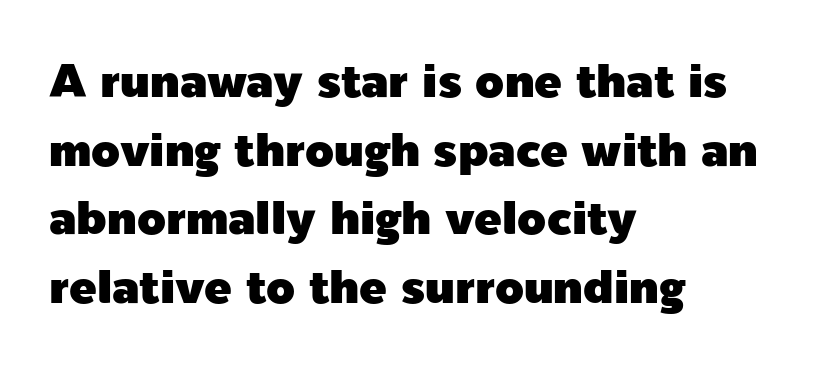
Does the copy run flush right? No — it runs flush left. The type family on display is of the sans-serif kind. Spacing verdict: proportional, widths tailored to each character. Quick note: interline space is typical.
